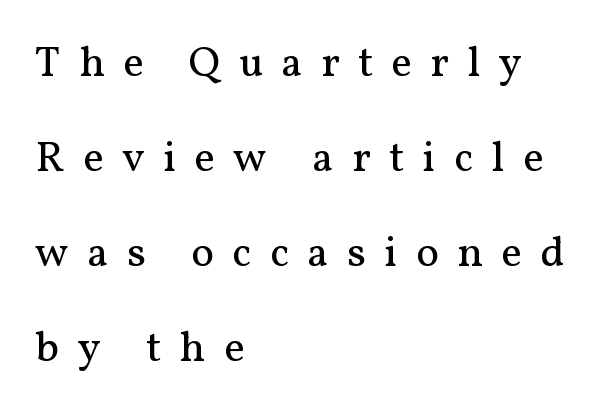
The typography opts for an upright posture over an oblique one. Here the designer chose a conventional face with non-uniform glyph widths. The letters are spread apart with noticeably loose tracking. Honestly, there is no underline to notice here at all. Little horizontal feet cap the strokes, marking this as serif type. Compared with typical paragraphs, the rows here are farther apart.
